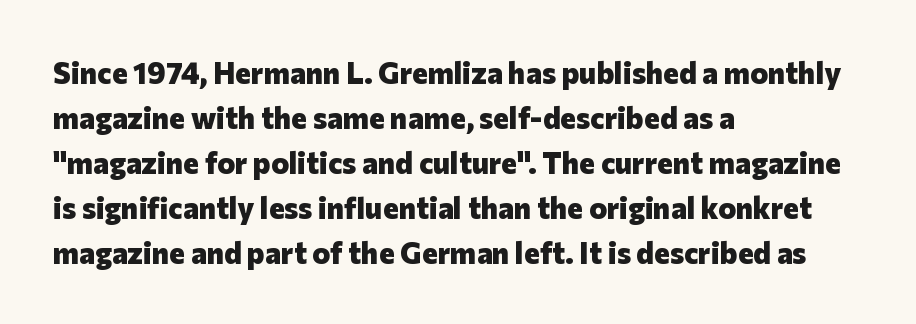
The image shows 30 px heavy sans-serif type, upright; set left-aligned, normal line spacing (1.5x), normal letter spacing, not underlined; low stroke contrast and a medium x-height.
